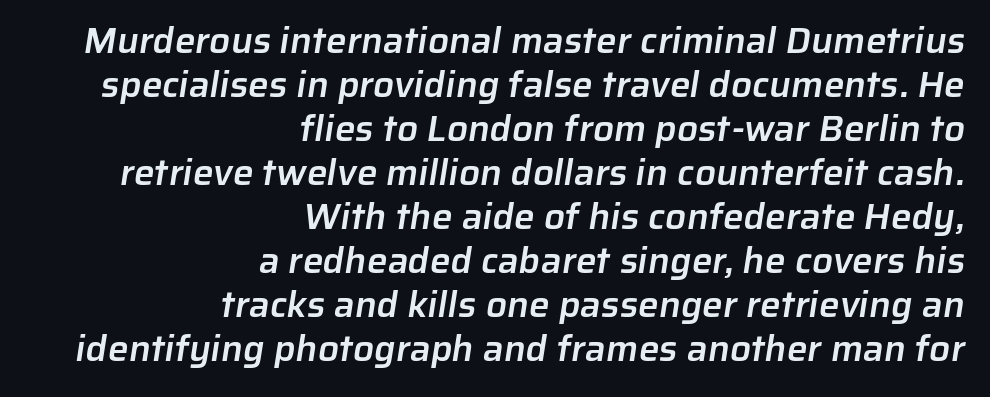
{"serif": "no", "bold": "semi", "weight": "semibold", "width": "normal", "stroke_contrast": "low", "x_height": "medium", "monospaced": "no", "underline": "no", "align": "right", "line_spacing_ratio": 1.19, "letter_spacing": "normal", "letter_spacing_em": 0.0, "glyph_px": 37}
